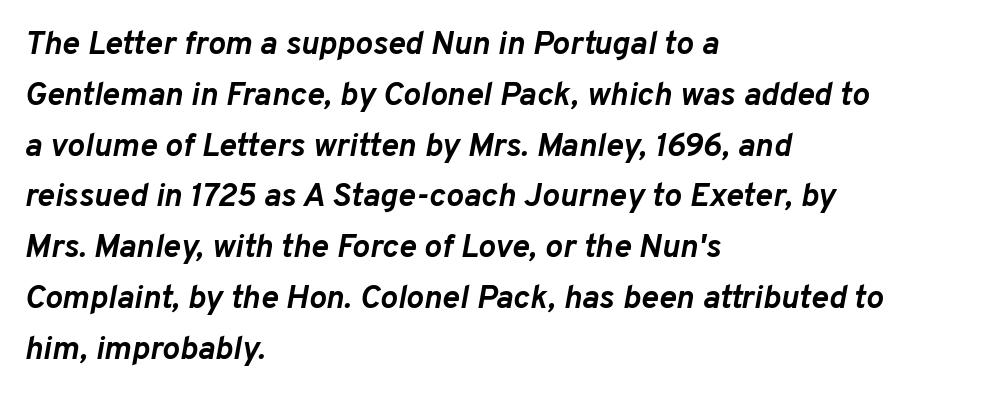
{"italic": "yes", "lean": "right", "slant_degrees": 10, "bold": "yes", "weight": "semibold", "width": "normal", "stroke_contrast": "low", "x_height": "medium", "monospaced": "no", "underline": "no", "align": "left", "line_spacing": "normal", "line_spacing_ratio": 1.54, "letter_spacing": "normal", "letter_spacing_em": 0.0, "glyph_px": 33}
